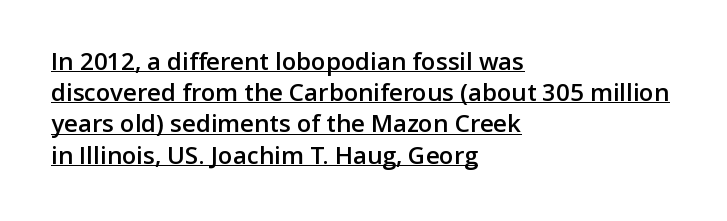
{"italic": "no", "bold": "semi", "underline": "yes", "align": "left", "line_spacing": "normal", "line_spacing_ratio": 1.3, "letter_spacing": "normal", "letter_spacing_em": 0.0, "glyph_px": 24}
